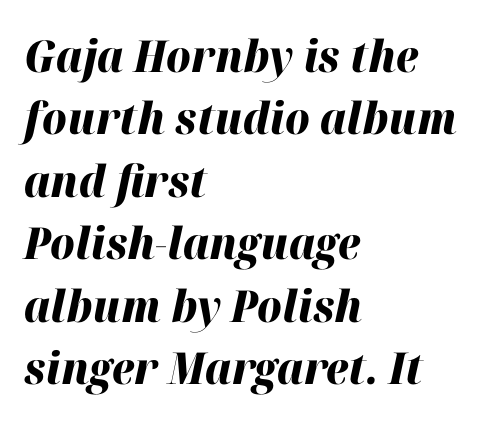
Vertically, the passage feels balanced, rows spaced as you'd expect. The paragraph shown leans on its left margin. Students, note that the glyphs here touch the page at normal intervals. These lines carry a lot of weight — the face is fully bold. Underline: absent. A typesetter would call this proportional, since set widths differ per character.
